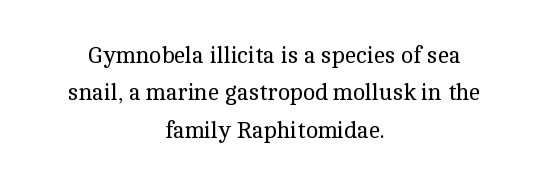
The image shows 23 px text type, upright; set centered, normal line spacing (1.62x), normal letter spacing, not underlined.
